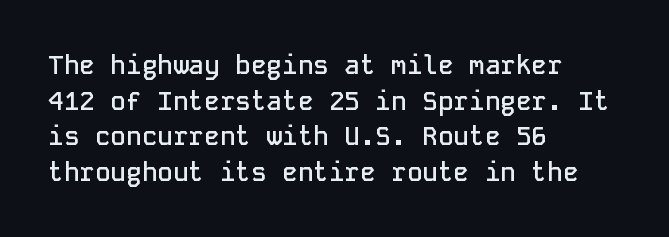
The letters sit at their default tracking, neither squeezed nor spread. Line starts are locked; line ends wander. These words are printed semibold, heavier than regular yet not bold. Does the lettering tilt? It doesn't — this is upright. Students, observe: this is what conventionally led text looks like. Type without underlining.
